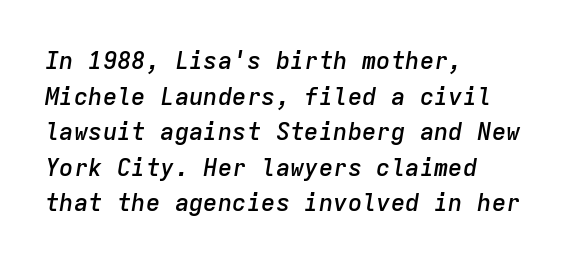
Q: Is the text bold? A: Semi-bold.
Q: Is the text italic (slanted)? A: Yes, it leans right by about 9 degrees.
Q: Is the text underlined? A: No.
Q: How is the paragraph aligned? A: Left-aligned.
Q: Is the spacing between letters normal or unusually wide? A: Normal.
Q: Is the spacing between lines tight, normal or loose? A: Normal.
